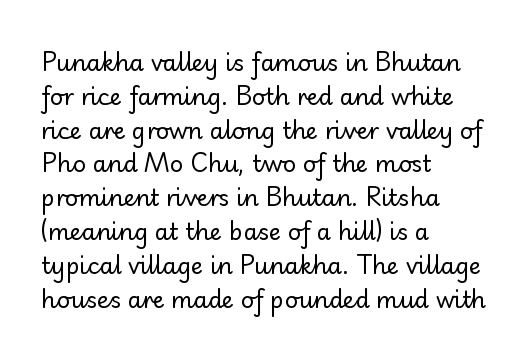
Q: Is the text bold? A: No.
Q: Is the text italic (slanted)? A: No, it is upright.
Q: Is the text underlined? A: No.
Q: How is the paragraph aligned? A: Left-aligned.
Q: Is the spacing between letters normal or unusually wide? A: Normal.
Q: Is the spacing between lines tight, normal or loose? A: Normal.
